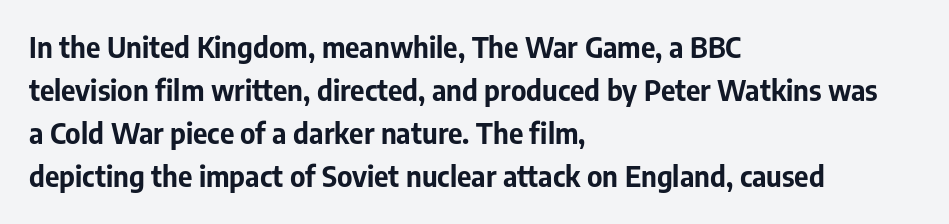
{"serif": "no", "italic": "no", "bold": "yes", "weight": "bold", "width": "normal", "stroke_contrast": "low", "x_height": "medium", "monospaced": "no", "underline": "no", "align": "left", "line_spacing": "normal", "line_spacing_ratio": 1.54, "letter_spacing": "normal", "letter_spacing_em": 0.0, "glyph_px": 28}
